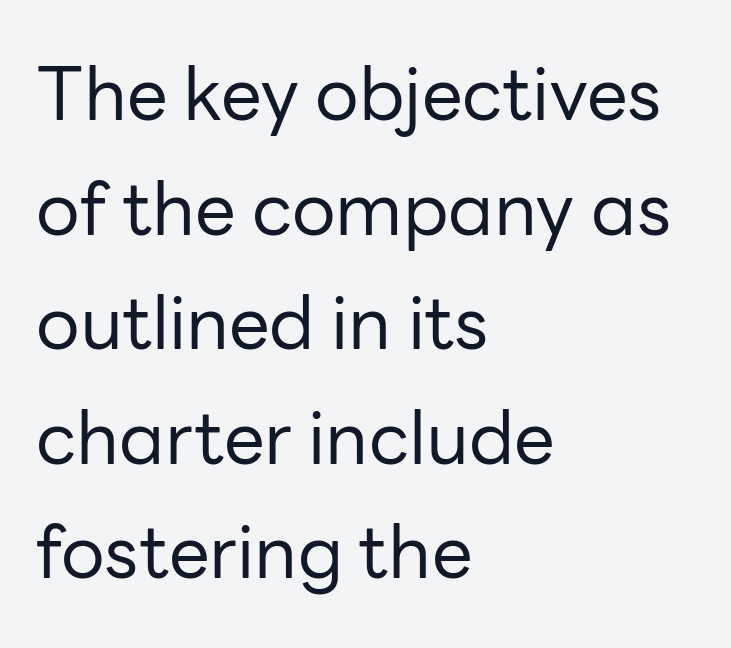
{"serif": "no", "italic": "no", "bold": "no", "weight": "regular", "width": "normal", "stroke_contrast": "low", "x_height": "medium", "monospaced": "no", "underline": "no", "align": "left", "line_spacing": "normal", "line_spacing_ratio": 1.57, "letter_spacing": "normal", "letter_spacing_em": 0.0, "glyph_px": 73}
